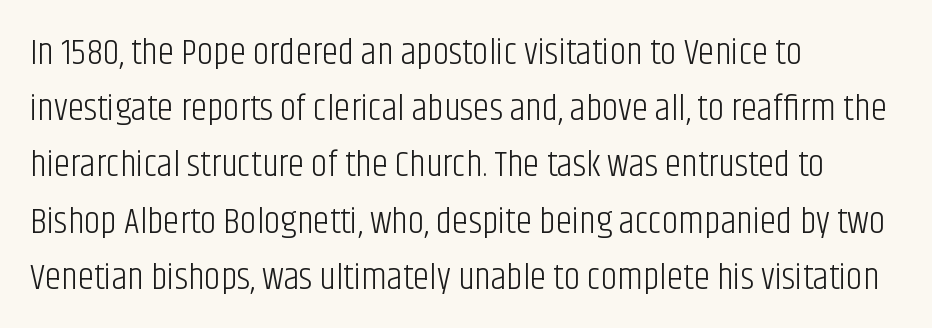
Think of a printed novel: that variable character pitch is what you see here. Decoration check: the copy has no underline. The typesetter chose a ragged-right arrangement here. A sans-serif font was chosen for this passage. Reading down the column, the eye jumps a familiar distance to each next line.
